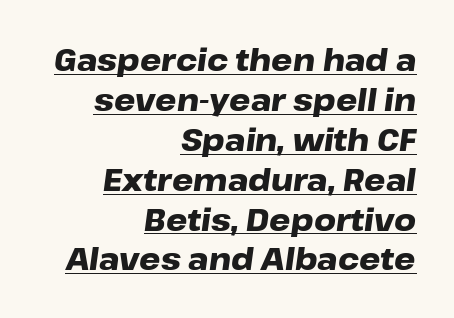
The image shows 30 px heavy, wide type, italic (leaning right); set right-aligned, normal line spacing (1.33x), normal letter spacing, underlined; low stroke contrast and a medium x-height.
